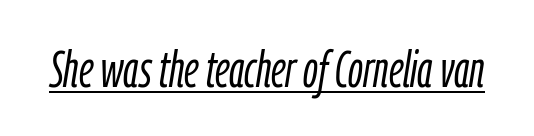
The image shows 51 px light, condensed type, italic (leaning right); set normal letter spacing, underlined; low stroke contrast and a medium x-height.
